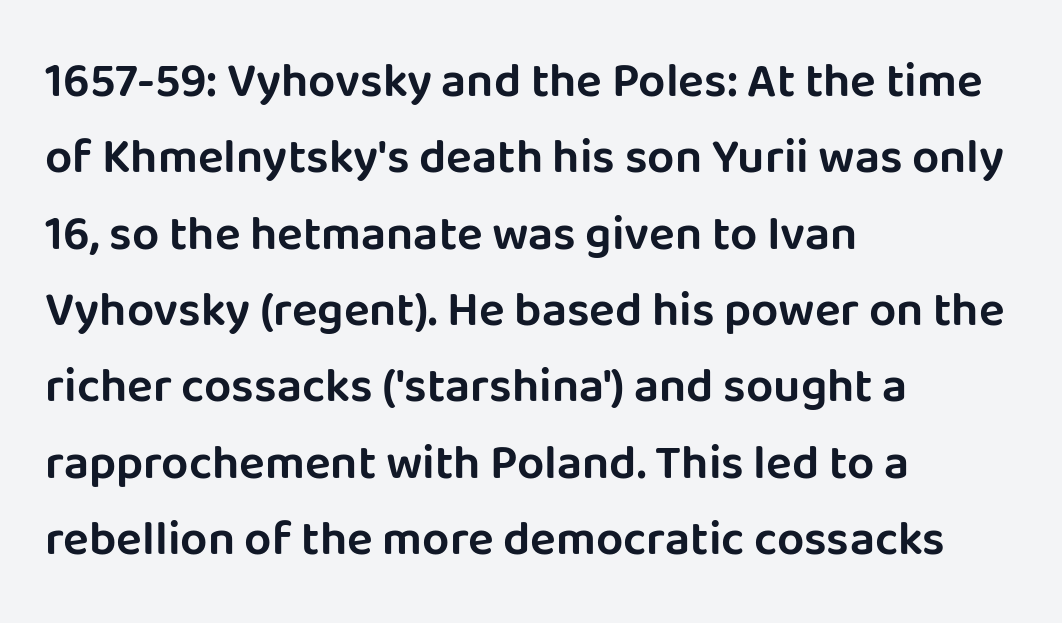
{"serif": "no", "italic": "no", "width": "normal", "stroke_contrast": "low", "x_height": "large", "monospaced": "no", "underline": "no", "align": "left", "line_spacing": "normal", "line_spacing_ratio": 1.59, "letter_spacing": "normal", "letter_spacing_em": 0.0, "glyph_px": 48}
